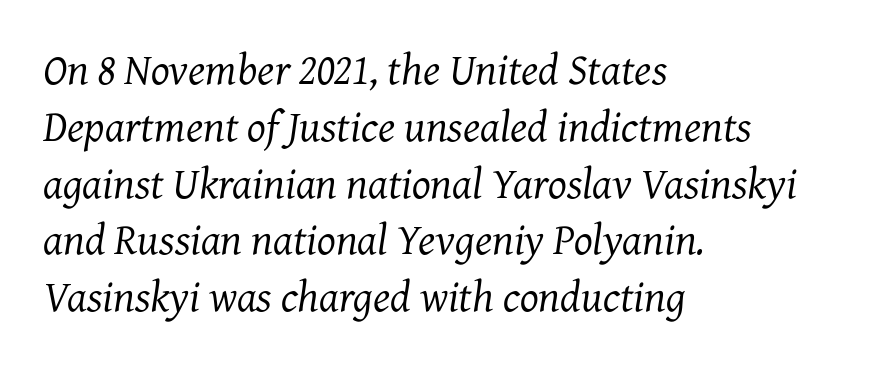
Each word holds together tightly as a unit, with standard inter-letter gaps. Leftover space on each line is placed entirely after the last word. The axis of the letterforms is tilted away from vertical. The letterforms sit at book weight or below. Quick note: interline space is typical.
